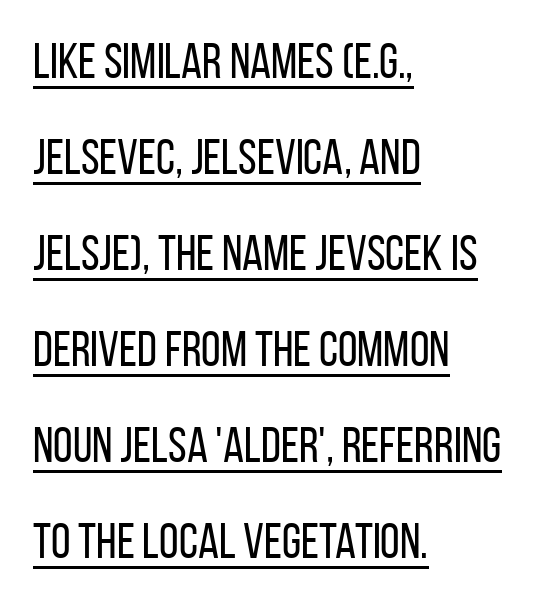
The image shows 50 px regular-weight, condensed sans-serif type, upright; set left-aligned, loose line spacing (1.92x), normal letter spacing, underlined; low stroke contrast and a large x-height.
